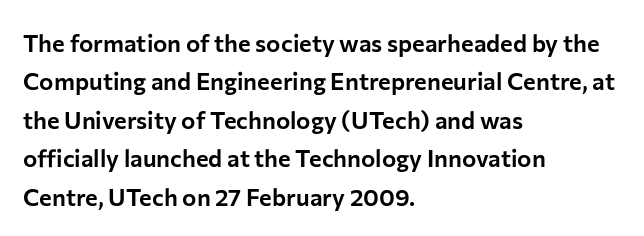
{"italic": "no", "underline": "no", "align": "left", "line_spacing": "normal", "line_spacing_ratio": 1.6, "letter_spacing": "normal", "letter_spacing_em": 0.0, "glyph_px": 24}
